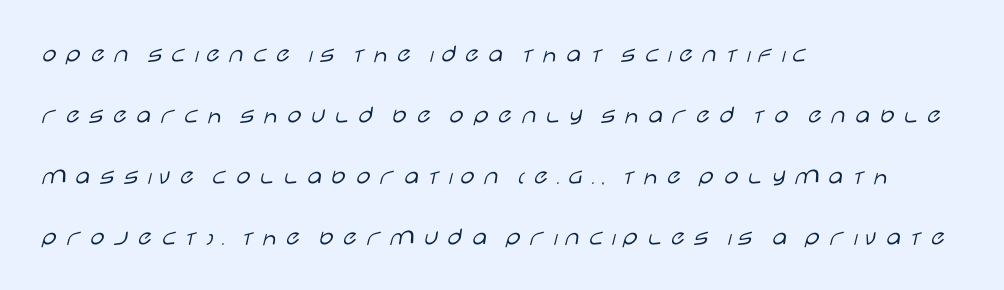
The image shows 26 px text type; set left-aligned, loose line spacing (2.34x), unusually wide letter spacing (+0.22 em), not underlined.
